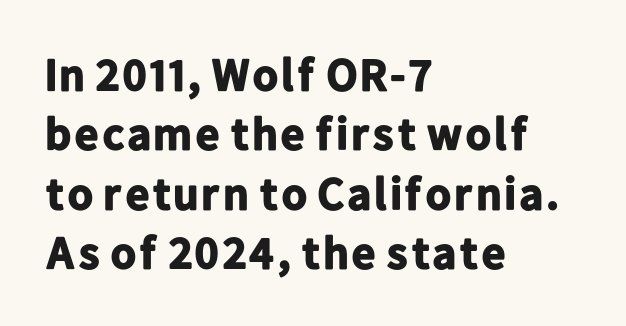
Q: Is the text bold? A: Yes.
Q: Is the text italic (slanted)? A: No, it is upright.
Q: Is the typeface a serif or a sans-serif typeface? A: Sans-serif.
Q: Is the text underlined? A: No.
Q: How is the paragraph aligned? A: Left-aligned.
Q: Is the spacing between letters normal or unusually wide? A: Normal.
Q: Is the spacing between lines tight, normal or loose? A: Normal.
Q: Width (condensed, normal, or wide)? A: Normal.
Q: Stroke contrast? A: Low.
Q: x-height? A: Medium.
Q: Monospaced? A: No.
